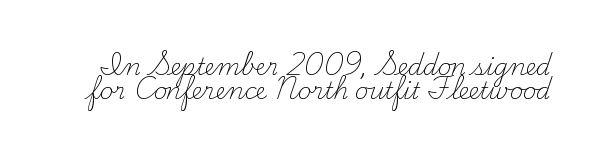
The face used here is rendered with its standard letterfit. The letters look calm and open, with moderate or lighter stems. Horizontal bands of white between lines are thin slivers. The space directly below the letters is spotless.
